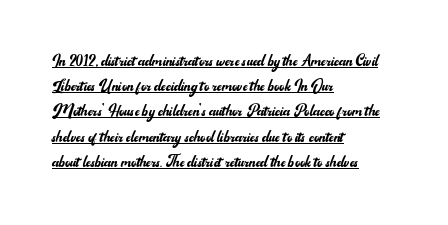
{"bold": "no", "underline": "yes", "align": "left", "line_spacing": "normal", "line_spacing_ratio": 1.26, "letter_spacing": "normal", "letter_spacing_em": 0.0, "glyph_px": 20}
